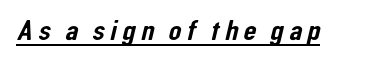
Q: Is the typeface a serif or a sans-serif typeface? A: Sans-serif.
Q: Is the text underlined? A: Yes.
Q: Width (condensed, normal, or wide)? A: Condensed.
Q: Stroke contrast? A: Low.
Q: x-height? A: Medium.
Q: Monospaced? A: No.
